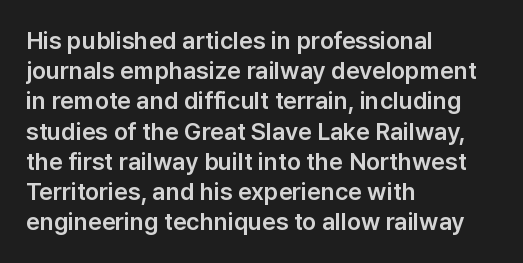
Q: Is the text italic (slanted)? A: No, it is upright.
Q: Is the text underlined? A: No.
Q: How is the paragraph aligned? A: Left-aligned.
Q: Is the spacing between letters normal or unusually wide? A: Normal.
Q: Is the spacing between lines tight, normal or loose? A: Normal.
